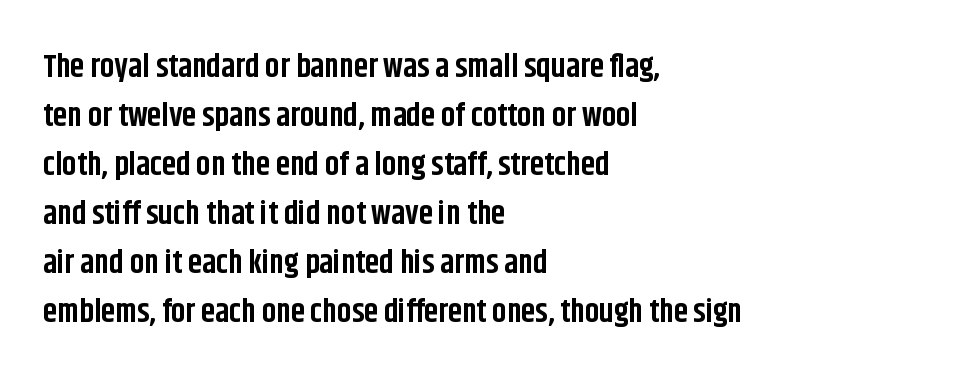
The typography opts for an upright posture over an oblique one. Quick note: underline off. Spacing between characters is what you'd get straight out of the box. The ragged edge is on the right, which tells us the setting is flush left.
